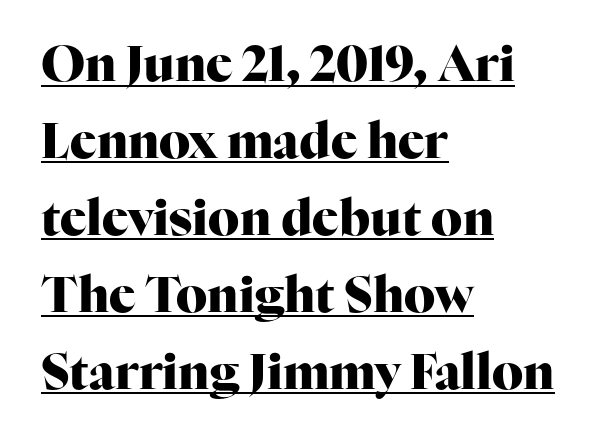
{"serif": "yes", "italic": "no", "bold": "yes", "weight": "heavy", "width": "normal", "stroke_contrast": "high", "x_height": "medium", "monospaced": "no", "underline": "yes", "align": "left", "line_spacing": "normal", "line_spacing_ratio": 1.57, "letter_spacing": "normal", "letter_spacing_em": 0.0, "glyph_px": 49}
